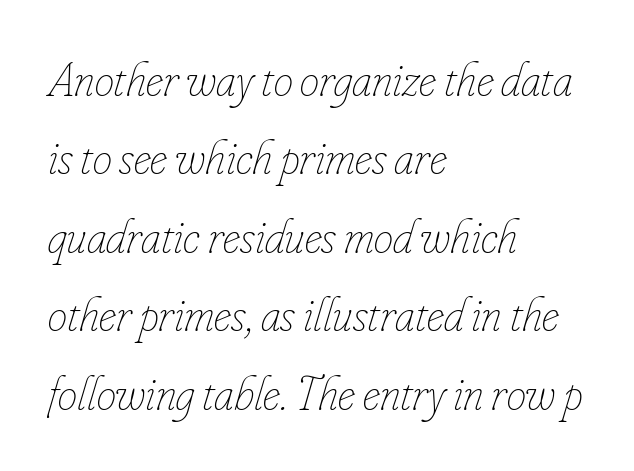
Lines of text with bare space underneath. Compared with typical body copy, the letter spacing here is the same. Leading: standard. Stem width sits at or under what a default text font uses. The compositor pushed each line to the left boundary.
